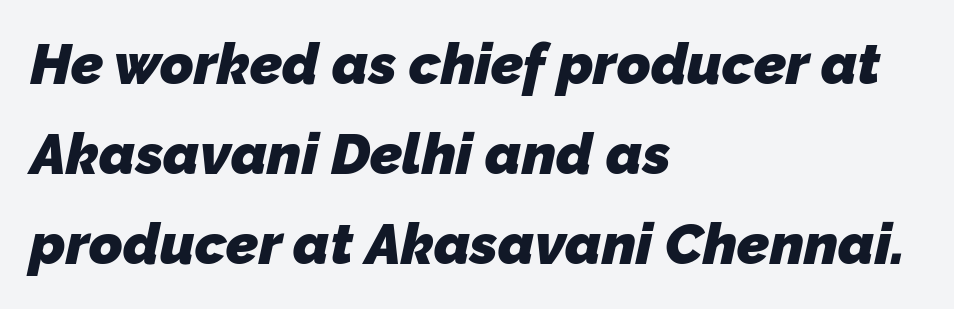
Q: Is the text bold? A: Yes.
Q: Is the typeface a serif or a sans-serif typeface? A: Sans-serif.
Q: Is the text underlined? A: No.
Q: How is the paragraph aligned? A: Left-aligned.
Q: Is the spacing between letters normal or unusually wide? A: Normal.
Q: Is the spacing between lines tight, normal or loose? A: Normal.
Q: Width (condensed, normal, or wide)? A: Normal.
Q: Stroke contrast? A: Low.
Q: x-height? A: Medium.
Q: Monospaced? A: No.
